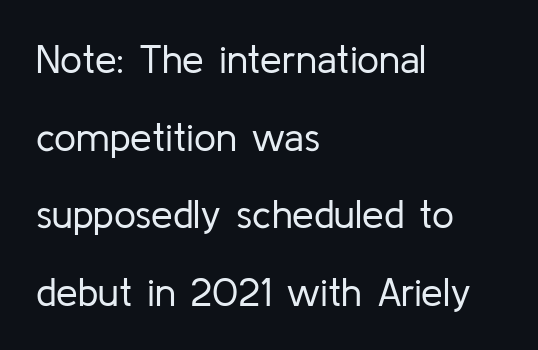
Vertically, the passage feels expansive, rows floating well apart. These lines are set flush left with a ragged right edge. The text was rendered using a sans face with plain stroke endings. Posture: upright roman.
